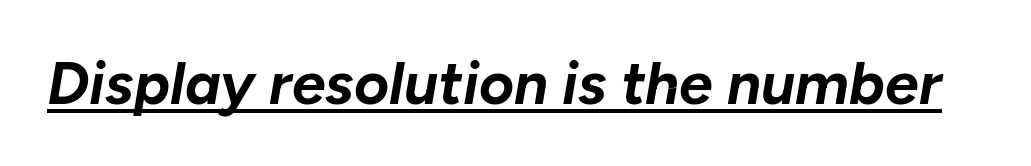
Spacing verdict: proportional, widths tailored to each character. Heft: maximum for text — a bold. Every word sits above its own underline. The whole block is typeset with a tilt.
